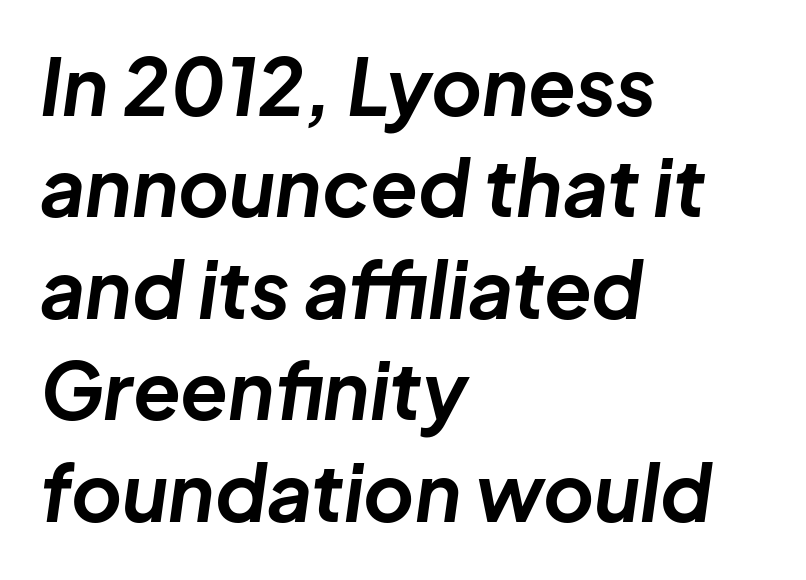
{"italic": "yes", "lean": "right", "slant_degrees": 8, "bold": "yes", "weight": "bold", "width": "normal", "stroke_contrast": "low", "x_height": "medium", "monospaced": "no", "underline": "no", "align": "left", "line_spacing": "normal", "line_spacing_ratio": 1.3, "letter_spacing": "normal", "letter_spacing_em": 0.0, "glyph_px": 78}
